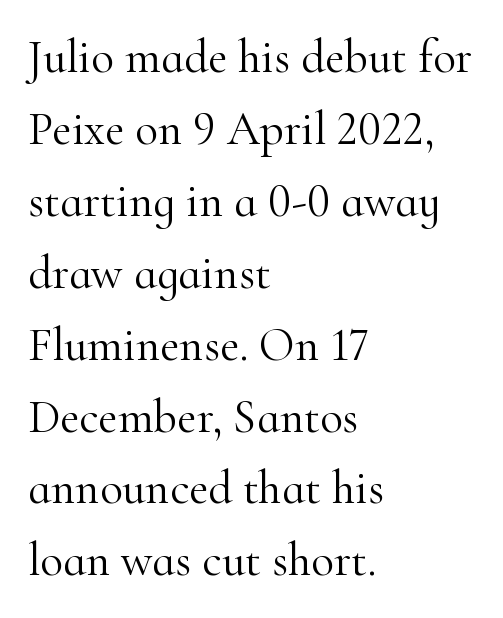
{"serif": "yes", "italic": "no", "bold": "no", "weight": "light", "width": "normal", "stroke_contrast": "high", "x_height": "small", "monospaced": "no", "underline": "no", "align": "left", "line_spacing": "normal", "line_spacing_ratio": 1.53, "letter_spacing": "normal", "letter_spacing_em": 0.0, "glyph_px": 47}
